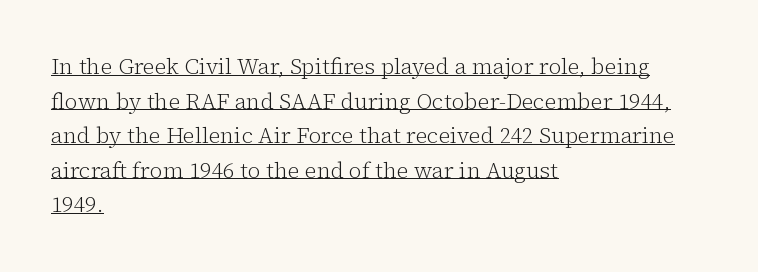
Q: Is the text bold? A: No.
Q: Is the text italic (slanted)? A: No, it is upright.
Q: Is the text underlined? A: Yes.
Q: How is the paragraph aligned? A: Left-aligned.
Q: Is the spacing between letters normal or unusually wide? A: Normal.
Q: Is the spacing between lines tight, normal or loose? A: Normal.
